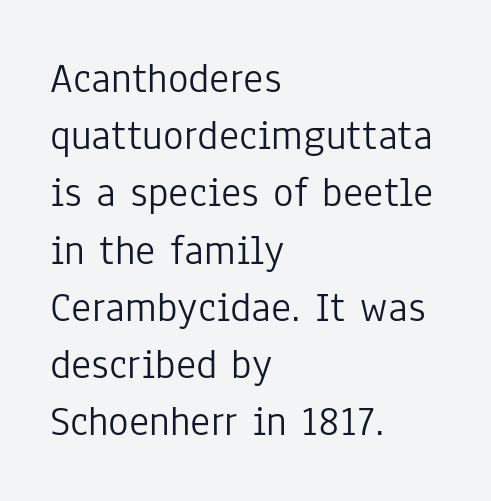
{"serif": "no", "italic": "no", "bold": "no", "weight": "light", "width": "condensed", "stroke_contrast": "low", "x_height": "medium", "monospaced": "no", "underline": "no", "align": "left", "line_spacing": "normal", "line_spacing_ratio": 1.33, "letter_spacing": "normal", "letter_spacing_em": 0.0, "glyph_px": 43}
